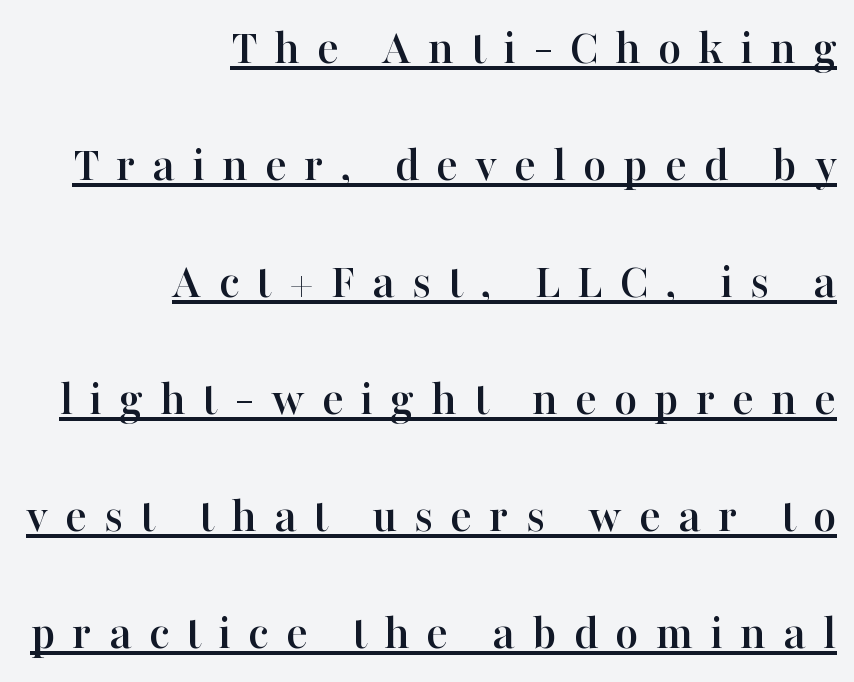
{"serif": "yes", "italic": "no", "width": "normal", "stroke_contrast": "high", "x_height": "medium", "monospaced": "no", "underline": "yes", "align": "right", "line_spacing": "loose", "line_spacing_ratio": 2.34, "letter_spacing": "wide", "letter_spacing_em": 0.34, "glyph_px": 50}
